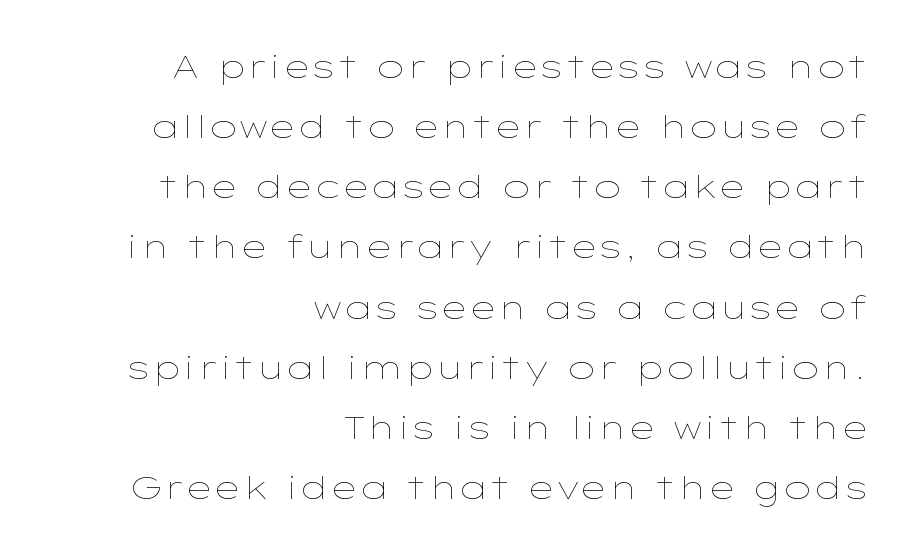
The image shows 32 px thin, wide type, upright; set right-aligned, line spacing 1.88x, normal letter spacing, not underlined; low stroke contrast and a medium x-height.
